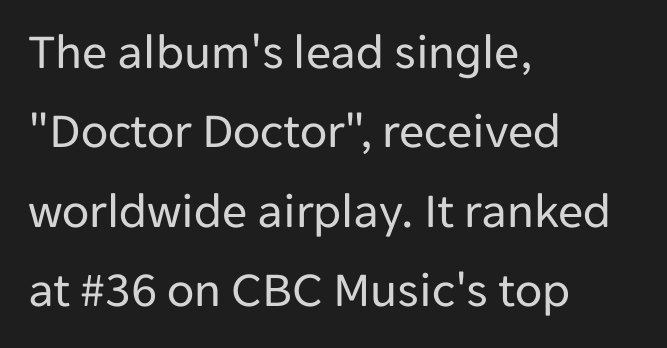
The image shows 50 px regular-weight sans-serif type, upright; set left-aligned, normal line spacing (1.59x), normal letter spacing, not underlined; low stroke contrast and a medium x-height.
